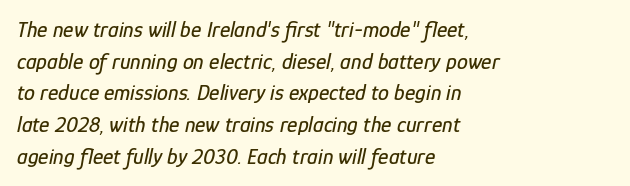
{"italic": "yes", "lean": "right", "slant_degrees": 12, "underline": "no", "align": "left", "line_spacing": "normal", "line_spacing_ratio": 1.44, "letter_spacing": "normal", "letter_spacing_em": 0.0, "glyph_px": 22}
